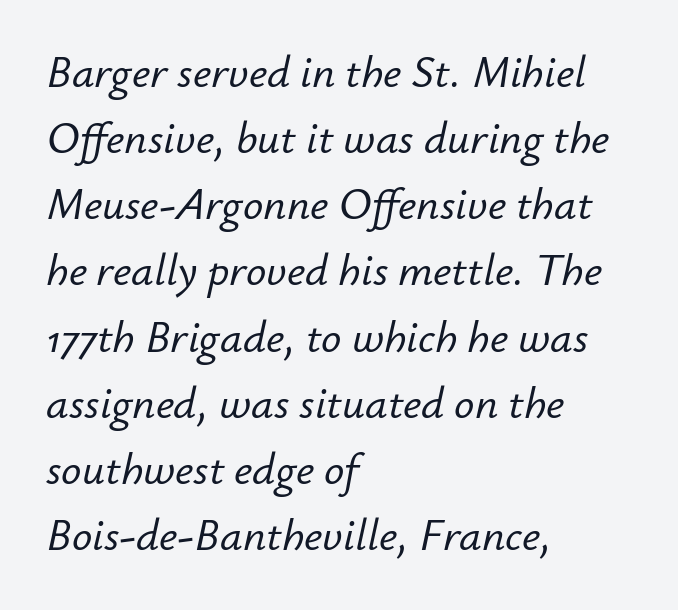
The image shows 45 px text type, italic (leaning right); set left-aligned, normal line spacing (1.47x), normal letter spacing, not underlined; low stroke contrast and a small x-height.
